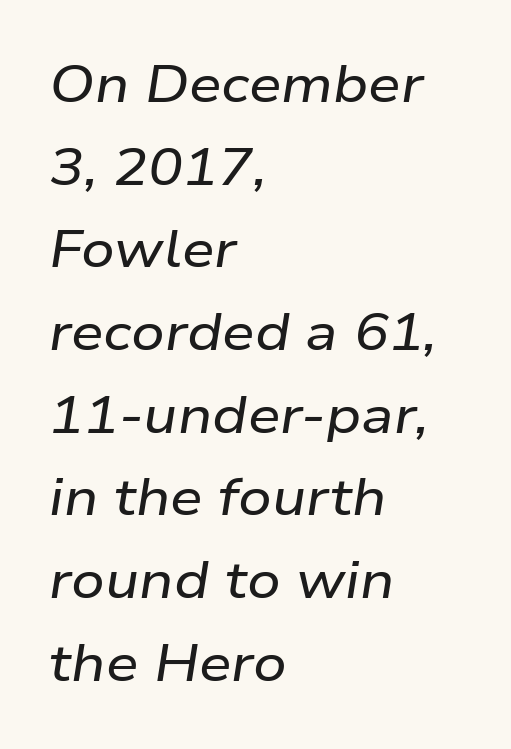
The image shows 52 px wide type, italic (leaning right); set left-aligned, normal line spacing (1.59x), normal letter spacing, not underlined; low stroke contrast and a medium x-height.
